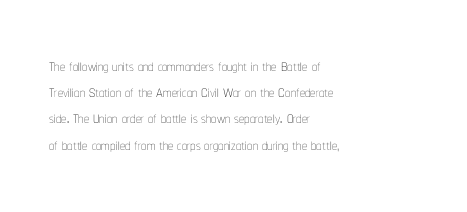
The image shows 21 px text type, upright; set left-aligned, normal line spacing (1.25x), normal letter spacing, not underlined.
